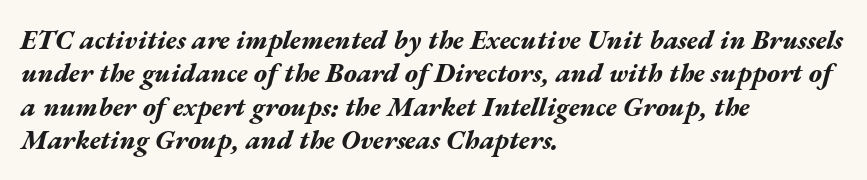
The image shows 27 px bold type, italic (leaning right); set left-aligned, line spacing 1.24x, normal letter spacing, not underlined.
